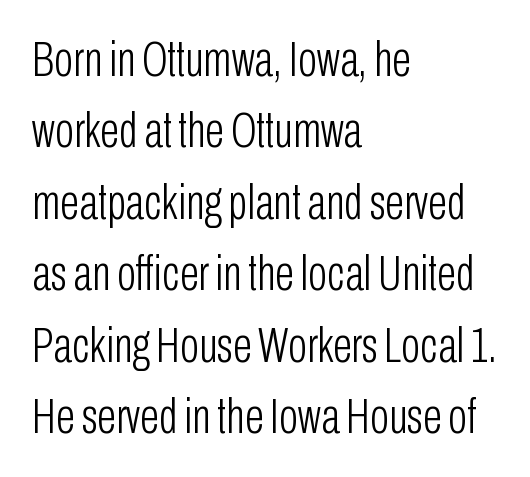
The image shows 50 px light, condensed sans-serif type, upright; set left-aligned, normal line spacing (1.43x), normal letter spacing, not underlined; low stroke contrast and a medium x-height.
